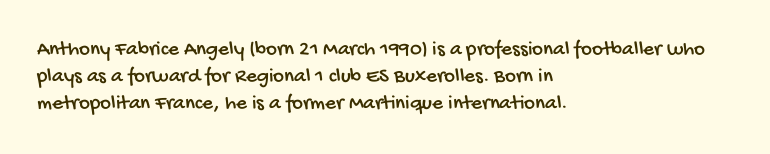
Q: Is the text underlined? A: No.
Q: How is the paragraph aligned? A: Left-aligned.
Q: Is the spacing between letters normal or unusually wide? A: Normal.
Q: Is the spacing between lines tight, normal or loose? A: Normal.
